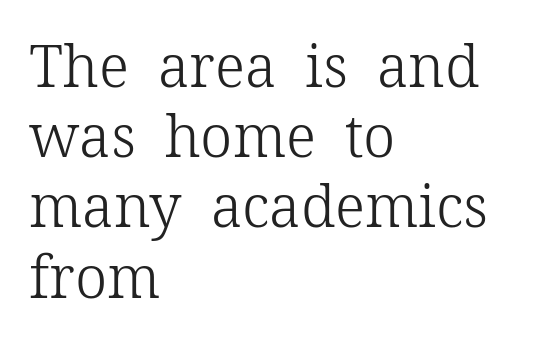
Characters remain perfectly vertical along every line. The compositor pushed each line to the left boundary. Beneath every word, the page is bare. Characters follow at the spacing the type designer built in. The characters display serif detailing at their extremities. The face used here is proportionally spaced, like ordinary book or web type.
